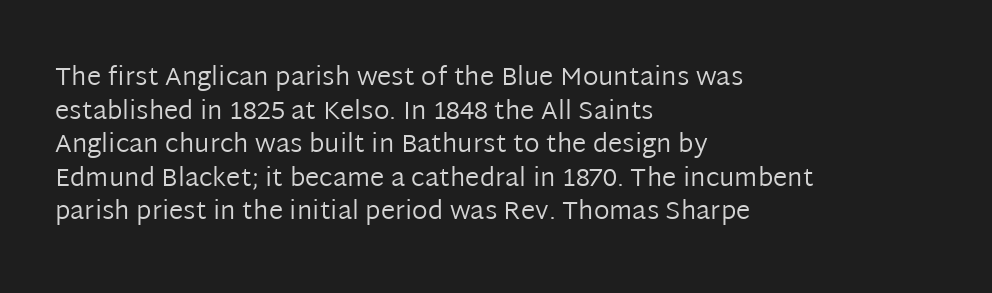
The image shows 26 px text type, upright; set left-aligned, normal line spacing (1.29x), normal letter spacing, not underlined.
